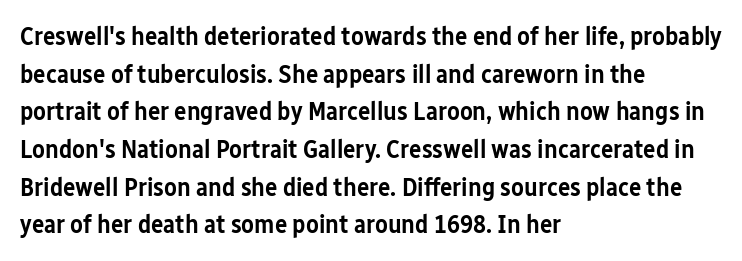
Reading down the column, the eye jumps a familiar distance to each next line. How are the letters spaced? Ordinarily, with no added tracking. The text block is weighted toward the left margin, trailing off unevenly rightward. The letters stand upright; this is a roman face.
